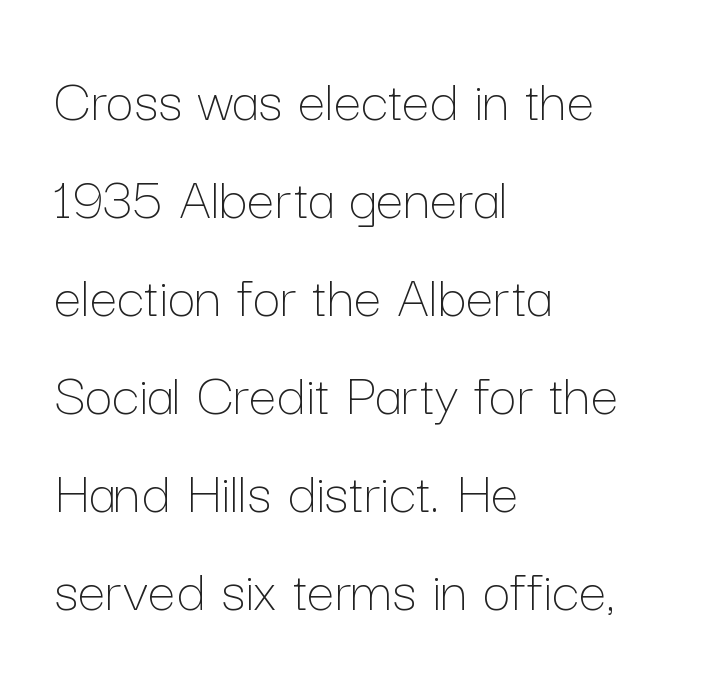
The image shows 62 px thin type, upright; set left-aligned, normal line spacing (1.58x), normal letter spacing, not underlined; low stroke contrast and a medium x-height.
